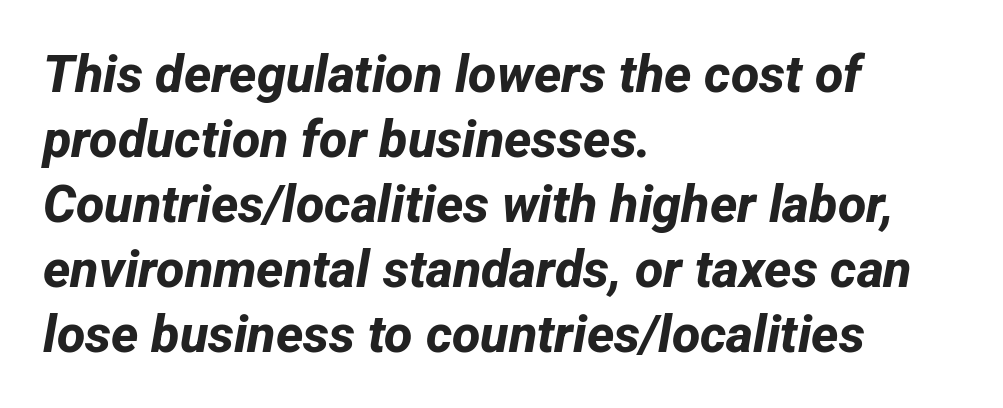
Here the designer chose a conventional face with non-uniform glyph widths. Descender tails drop into unmarked territory. The line-height multiplier appears to be the usual default. Each letter's strokes conclude bluntly, with no projecting serifs.
